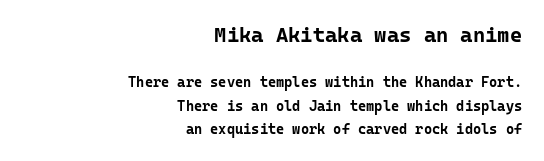
{"italic": "no", "bold": "yes", "underline": "no", "align": "right", "line_spacing": "normal", "line_spacing_ratio": 1.68, "letter_spacing": "normal", "letter_spacing_em": 0.0, "larger_block": "first", "size_ratio": 1.5, "glyph_px": 21}
